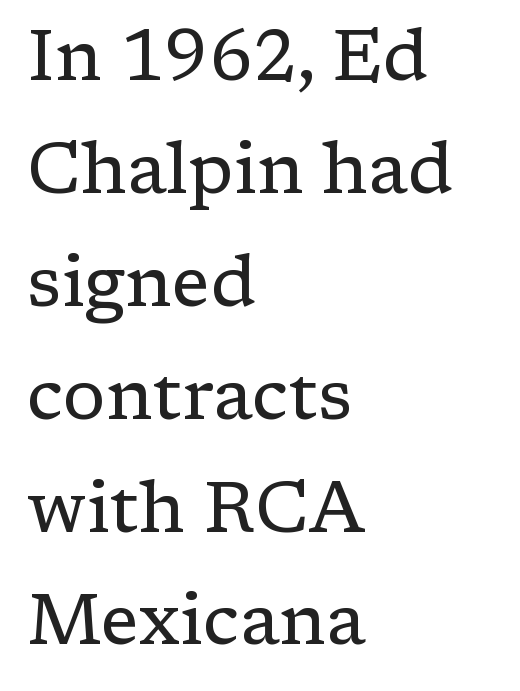
{"serif": "yes", "italic": "no", "bold": "no", "weight": "regular", "width": "normal", "stroke_contrast": "low", "x_height": "medium", "monospaced": "no", "underline": "no", "align": "left", "line_spacing": "normal", "line_spacing_ratio": 1.59, "letter_spacing": "normal", "letter_spacing_em": 0.0, "glyph_px": 71}
